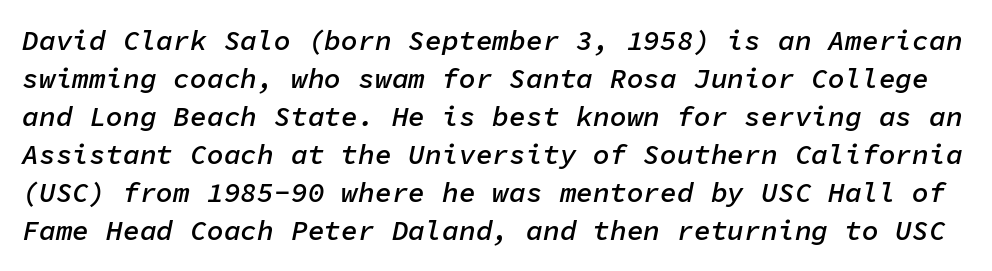
{"italic": "yes", "lean": "right", "slant_degrees": 11, "bold": "semi", "weight": "semibold", "width": "normal", "stroke_contrast": "low", "x_height": "medium", "monospaced": "yes", "underline": "no", "line_spacing": "normal", "line_spacing_ratio": 1.36, "letter_spacing": "normal", "letter_spacing_em": 0.0, "glyph_px": 28}
